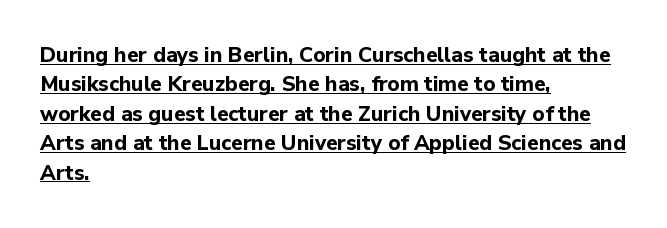
There is no visible air inserted between adjacent glyphs. I'd describe the lettering as bold — thick and assertive. How would I describe the line gaps? Plain and ordinary. These lines are set flush left with a ragged right edge.
